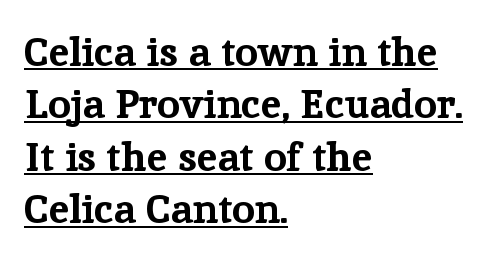
This is roman type, the default non-slanted kind. Caption: multi-line text, flush left, ragged right. Letter spacing: default. Students, this is bold: see how much ink each stroke carries. The designer left line spacing at the default.
